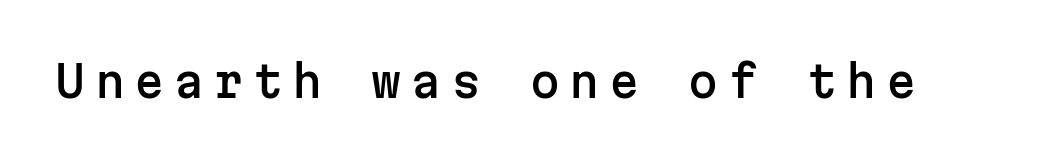
Q: Is the text italic (slanted)? A: No, it is upright.
Q: Is the typeface a serif or a sans-serif typeface? A: Sans-serif.
Q: Is the text underlined? A: No.
Q: Is the spacing between letters normal or unusually wide? A: Unusually wide.
Q: Width (condensed, normal, or wide)? A: Normal.
Q: Stroke contrast? A: Low.
Q: x-height? A: Medium.
Q: Monospaced? A: Yes.
